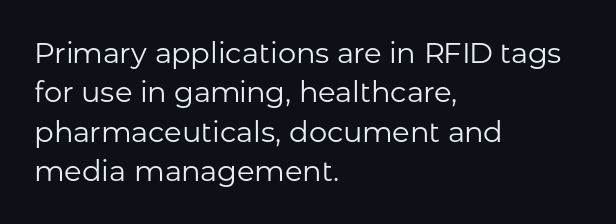
The image shows 29 px regular-weight sans-serif type, upright; set left-aligned, normal line spacing (1.36x), normal letter spacing, not underlined; low stroke contrast and a medium x-height.
